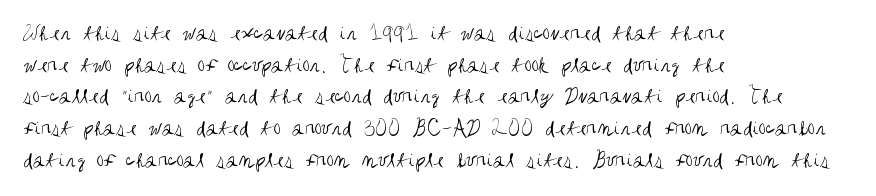
The image shows 23 px text type; set left-aligned, normal line spacing (1.38x), normal letter spacing, not underlined.
